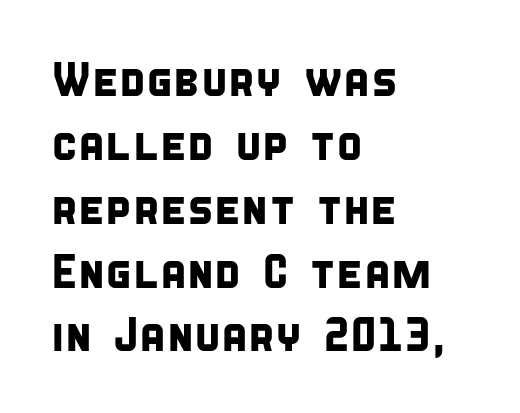
{"serif": "no", "width": "condensed", "stroke_contrast": "low", "x_height": "large", "monospaced": "no", "underline": "no", "align": "left", "line_spacing": "normal", "line_spacing_ratio": 1.33, "letter_spacing": "normal", "letter_spacing_em": 0.0, "glyph_px": 48}
